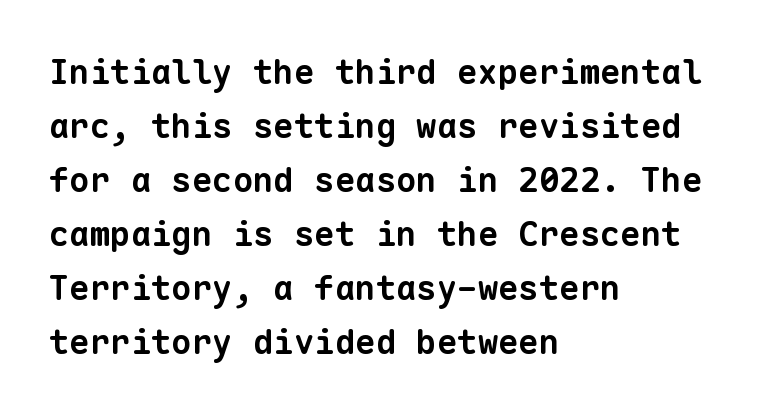
{"serif": "no", "bold": "yes", "weight": "bold", "width": "normal", "stroke_contrast": "low", "x_height": "medium", "monospaced": "yes", "underline": "no", "align": "left", "line_spacing": "normal", "line_spacing_ratio": 1.59, "letter_spacing": "normal", "letter_spacing_em": 0.0, "glyph_px": 34}
